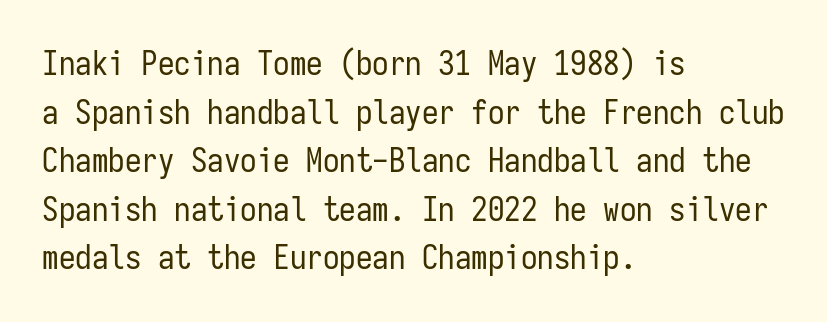
Q: Is the text bold? A: No.
Q: Is the text italic (slanted)? A: No, it is upright.
Q: Is the typeface a serif or a sans-serif typeface? A: Sans-serif.
Q: Is the text underlined? A: No.
Q: How is the paragraph aligned? A: Left-aligned.
Q: Is the spacing between letters normal or unusually wide? A: Normal.
Q: Is the spacing between lines tight, normal or loose? A: Normal.
Q: Width (condensed, normal, or wide)? A: Condensed.
Q: Stroke contrast? A: Low.
Q: x-height? A: Medium.
Q: Monospaced? A: Yes.
